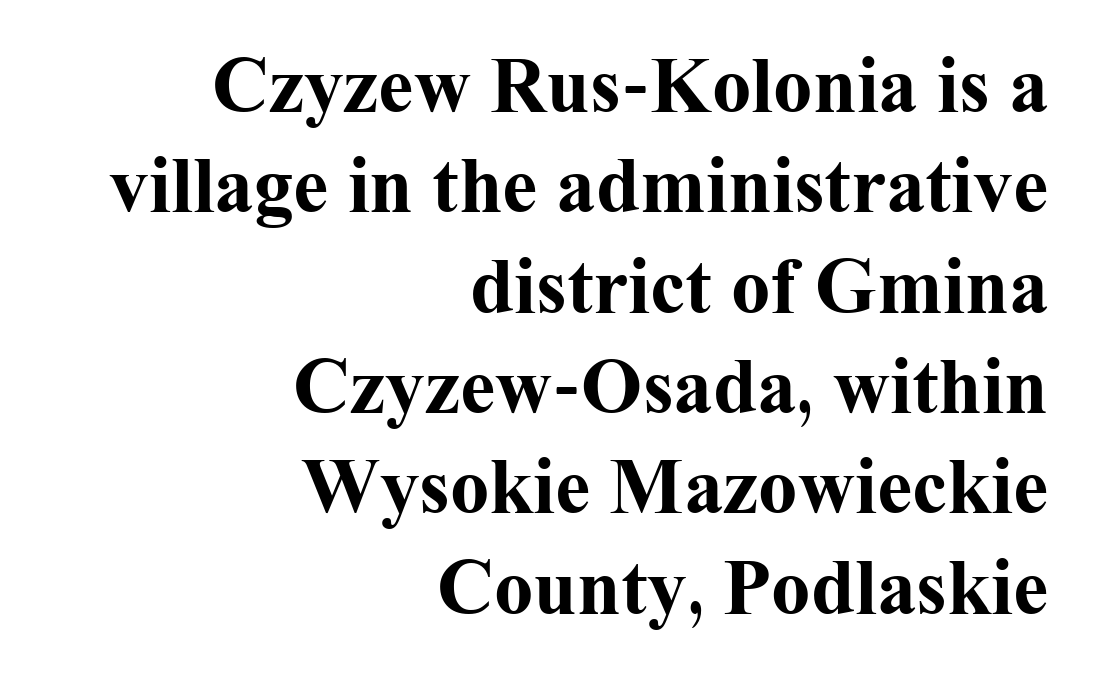
Honestly, the row spacing looks completely unremarkable. Tracking here is standard; glyphs follow each other at the usual distance. Casual observation: everything's shoved over to the right. Bold? Absolutely — the strokes are thick and heavy. Proportional: the letters do not fall into vertical columns. What kind of face is this? One with serifs.
